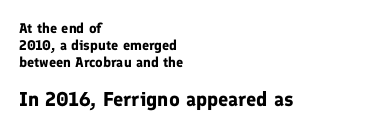
The image shows 20 px bold type, upright; set left-aligned, line spacing 1.23x, normal letter spacing, not underlined; the second (bottom) block is 1.43x larger.
